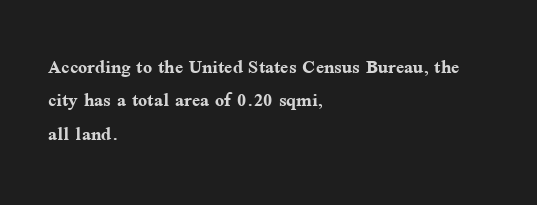
Q: Is the text bold? A: Yes.
Q: Is the text italic (slanted)? A: No, it is upright.
Q: Is the text underlined? A: No.
Q: How is the paragraph aligned? A: Left-aligned.
Q: Is the spacing between letters normal or unusually wide? A: Normal.
Q: Is the spacing between lines tight, normal or loose? A: Normal.
